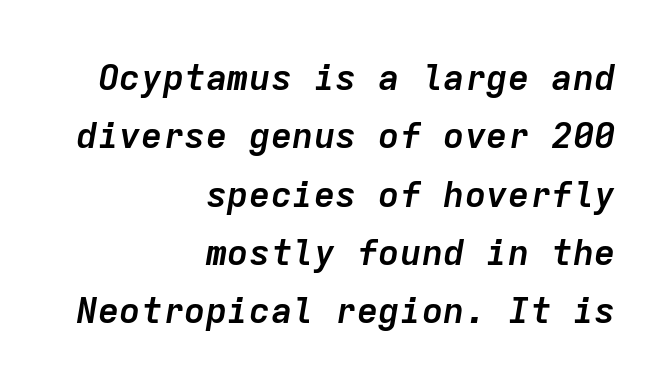
{"italic": "yes", "lean": "right", "slant_degrees": 9, "bold": "yes", "weight": "semibold", "width": "normal", "stroke_contrast": "low", "x_height": "medium", "monospaced": "yes", "underline": "no", "align": "right", "line_spacing": "normal", "line_spacing_ratio": 1.62, "letter_spacing": "normal", "letter_spacing_em": 0.0, "glyph_px": 36}
